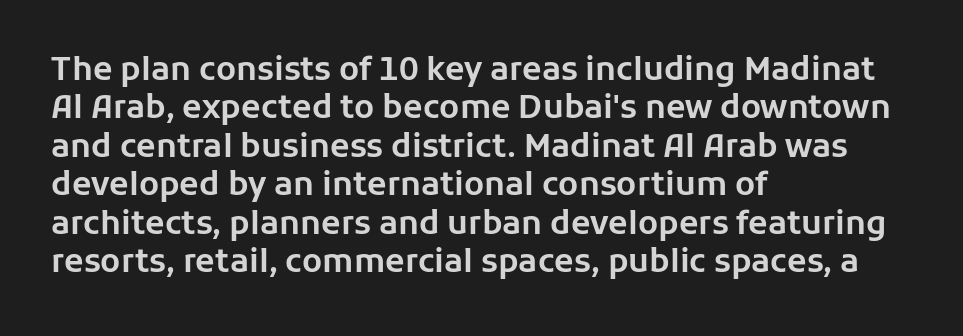
Observe the absence of serifs on each vertical stroke in this sample. Underline: absent. Ordinary non-slanted type is in use. Reading down the block, your eye returns to a fixed left position each line. The face used here is proportionally spaced, like ordinary book or web type.
